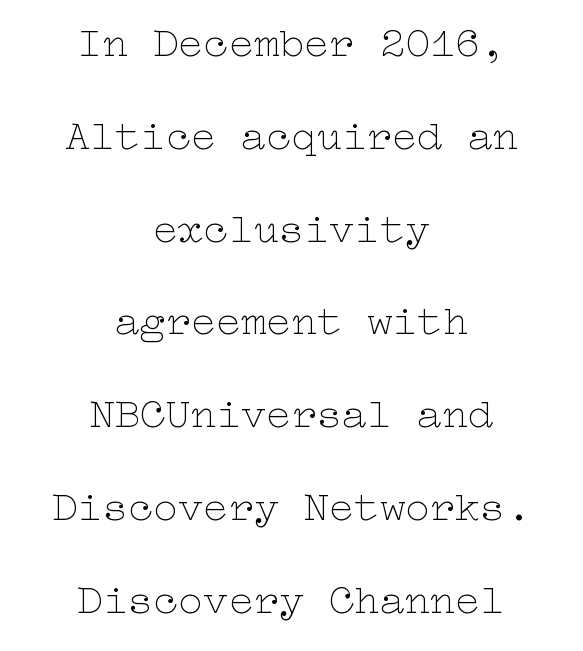
{"italic": "no", "bold": "no", "weight": "thin", "width": "wide", "stroke_contrast": "low", "x_height": "medium", "underline": "no", "align": "center", "line_spacing": "loose", "line_spacing_ratio": 2.21, "letter_spacing": "normal", "letter_spacing_em": 0.0, "glyph_px": 42}
